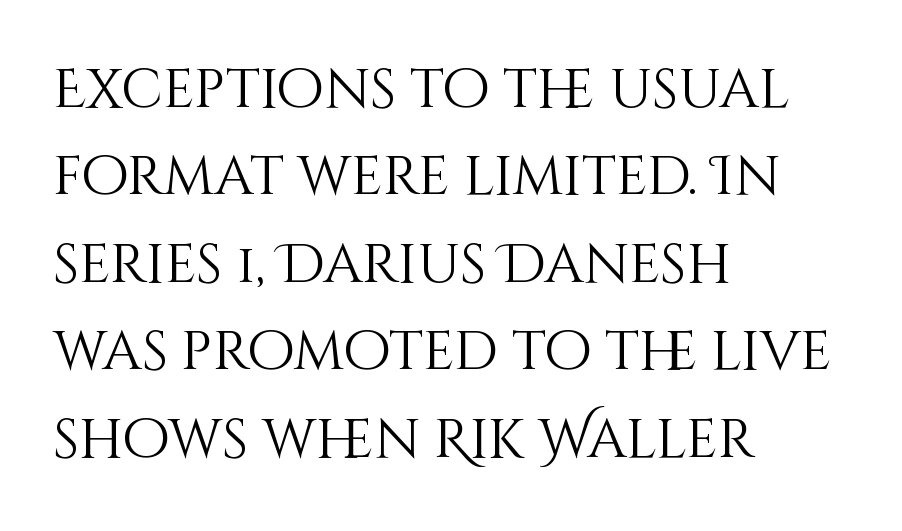
Underlining? Definitely not there. All the whitespace from short lines collects on the right. Each word holds together tightly as a unit, with standard inter-letter gaps. Compared with typical paragraphs, the rows here are spaced about the same.
